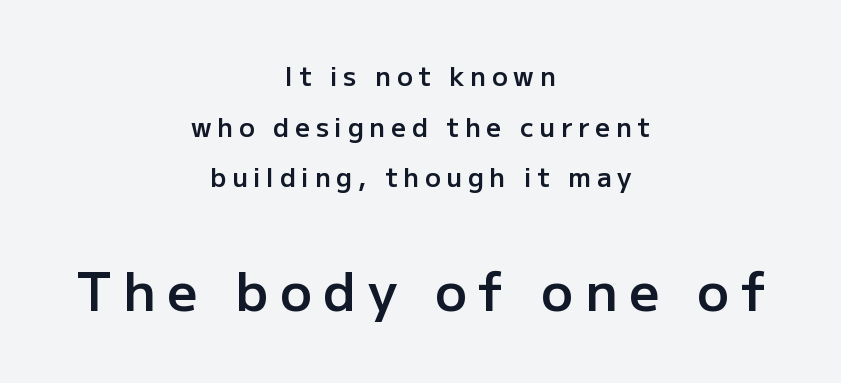
{"serif": "no", "italic": "no", "bold": "semi", "weight": "semibold", "width": "normal", "stroke_contrast": "low", "x_height": "medium", "monospaced": "no", "underline": "no", "align": "center", "line_spacing": "loose", "line_spacing_ratio": 1.95, "letter_spacing": "wide", "letter_spacing_em": 0.22, "larger_block": "second", "size_ratio": 2.04, "glyph_px": 53}
